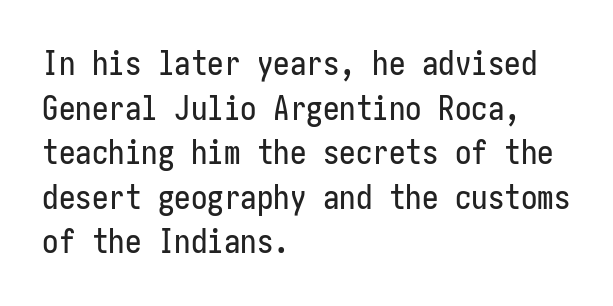
{"serif": "no", "italic": "no", "width": "condensed", "stroke_contrast": "low", "x_height": "medium", "underline": "no", "align": "left", "line_spacing": "normal", "line_spacing_ratio": 1.35, "letter_spacing": "normal", "letter_spacing_em": 0.0, "glyph_px": 33}
